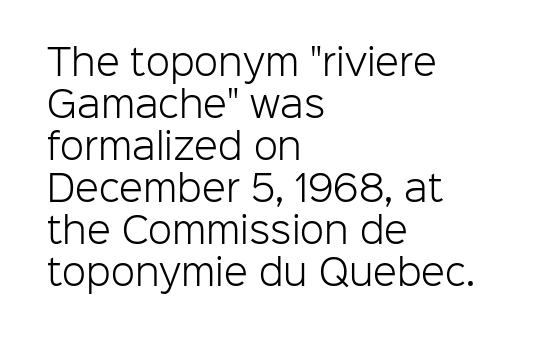
The face used here is rendered with its standard letterfit. Stroke terminals: plain, sans-serif. Any mark beneath the type? The region is blank. Each letter keeps its own natural width here, so spacing adapts to shape.
